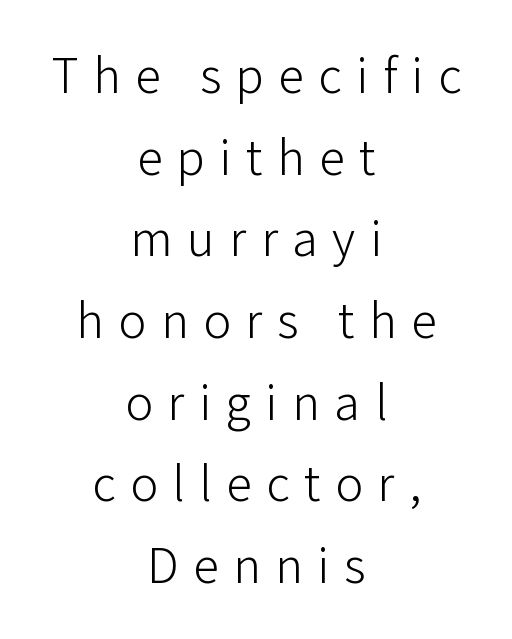
The image shows 52 px light sans-serif type, upright; set centered, normal line spacing (1.57x), unusually wide letter spacing (+0.28 em), not underlined; low stroke contrast and a medium x-height.
